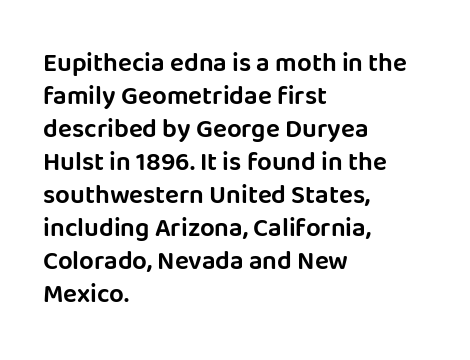
Q: Is the text italic (slanted)? A: No, it is upright.
Q: Is the text underlined? A: No.
Q: How is the paragraph aligned? A: Left-aligned.
Q: Is the spacing between letters normal or unusually wide? A: Normal.
Q: Is the spacing between lines tight, normal or loose? A: Normal.
